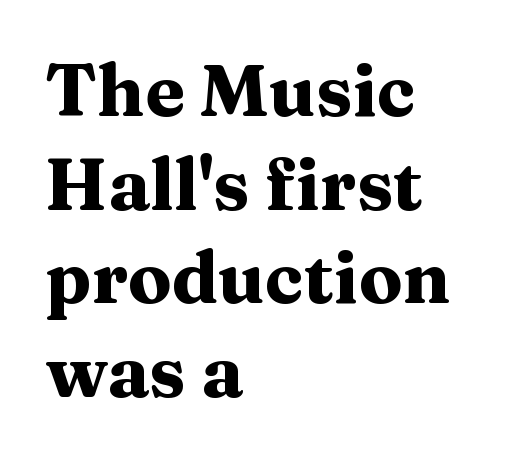
{"serif": "yes", "italic": "no", "bold": "yes", "weight": "heavy", "width": "wide", "stroke_contrast": "medium", "x_height": "medium", "monospaced": "no", "underline": "no", "align": "left", "line_spacing": "normal", "line_spacing_ratio": 1.3, "letter_spacing": "normal", "letter_spacing_em": 0.0, "glyph_px": 72}
